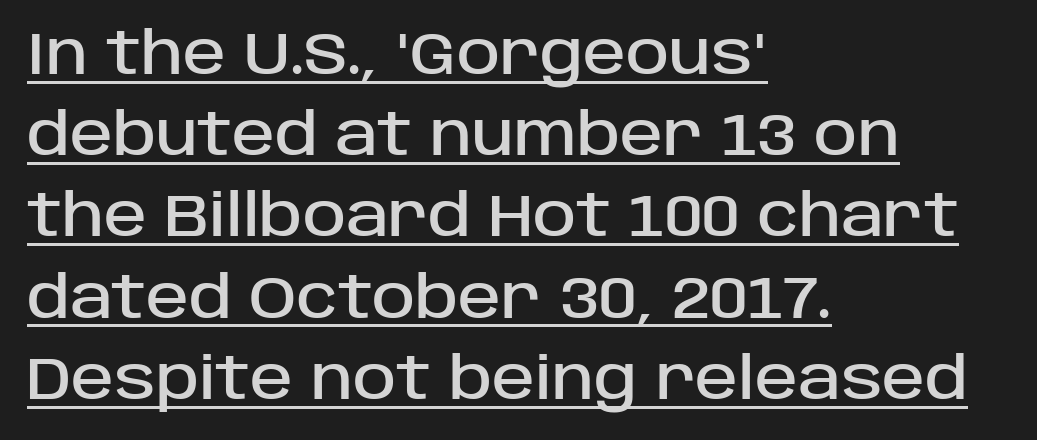
Q: Is the text italic (slanted)? A: No, it is upright.
Q: Is the typeface a serif or a sans-serif typeface? A: Sans-serif.
Q: Is the text underlined? A: Yes.
Q: How is the paragraph aligned? A: Left-aligned.
Q: Is the spacing between letters normal or unusually wide? A: Normal.
Q: Is the spacing between lines tight, normal or loose? A: Normal.
Q: Width (condensed, normal, or wide)? A: Normal.
Q: Stroke contrast? A: Low.
Q: x-height? A: Large.
Q: Monospaced? A: No.
